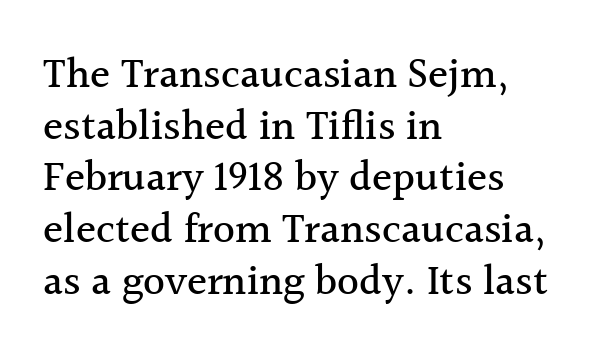
You can tell from the footed stems that serif type was used. Is the block centered? No — it sits flush against the left margin. No italicization has been applied; the sample stays upright. The rendering keeps characters at their native spacing.
